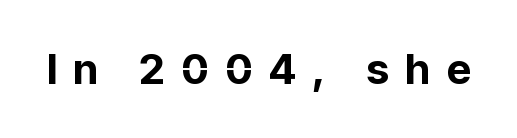
When letters stand straight like this, we call the style roman or upright. The rendering uses a bold face; every stroke is thick and dark. Think of a printed novel: that variable character pitch is what you see here. This rendering features lettering with no underline.
